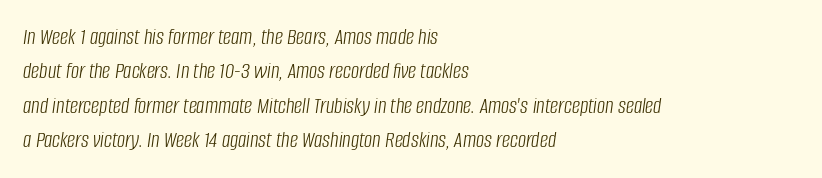
The image shows 23 px text type, italic (leaning right); set left-aligned, normal line spacing (1.5x), normal letter spacing, not underlined.
